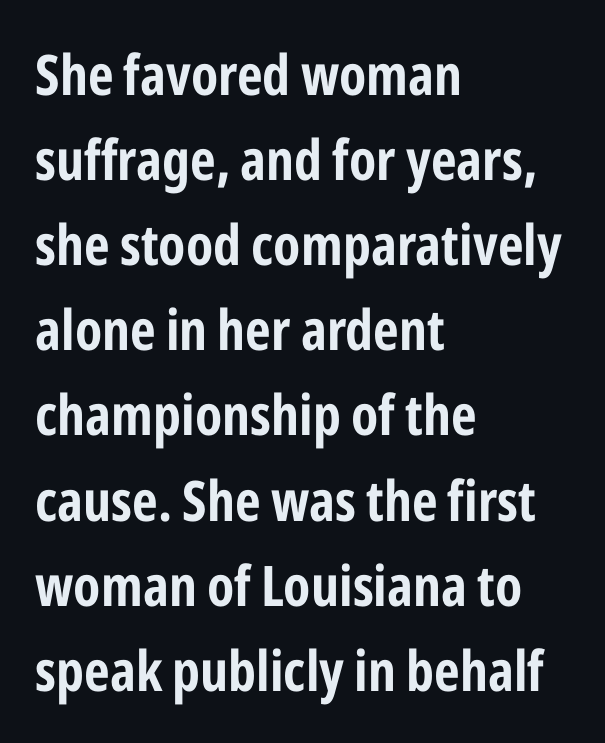
The passage shown is typed in a proportional face where columns would drift. Each glyph is drawn with heavy, bold strokes. These lines were composed using upright roman letters. Nobody touched the tracking dial on this one. The glyphs are unaccompanied by any horizontal stroke below them.
